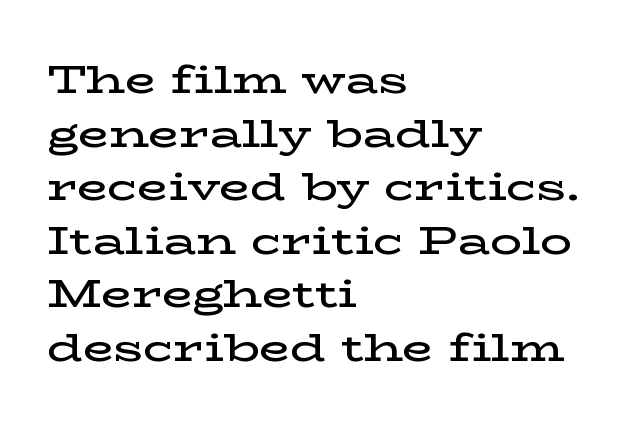
{"serif": "yes", "italic": "no", "bold": "semi", "weight": "semibold", "width": "wide", "stroke_contrast": "low", "x_height": "medium", "monospaced": "no", "underline": "no", "align": "left", "line_spacing": "normal", "line_spacing_ratio": 1.34, "letter_spacing": "normal", "letter_spacing_em": 0.0, "glyph_px": 40}
